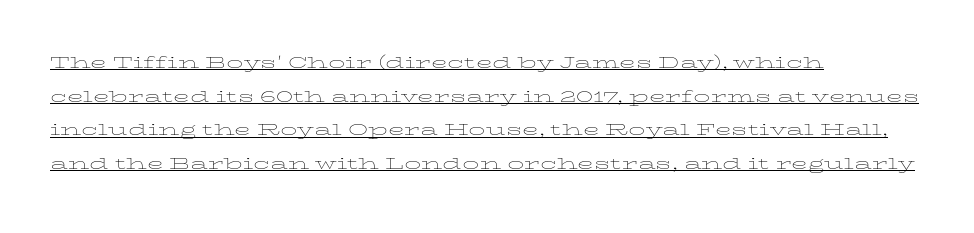
{"italic": "no", "bold": "no", "underline": "yes", "align": "left", "line_spacing": "normal", "line_spacing_ratio": 1.53, "letter_spacing": "normal", "letter_spacing_em": 0.0, "glyph_px": 22}
